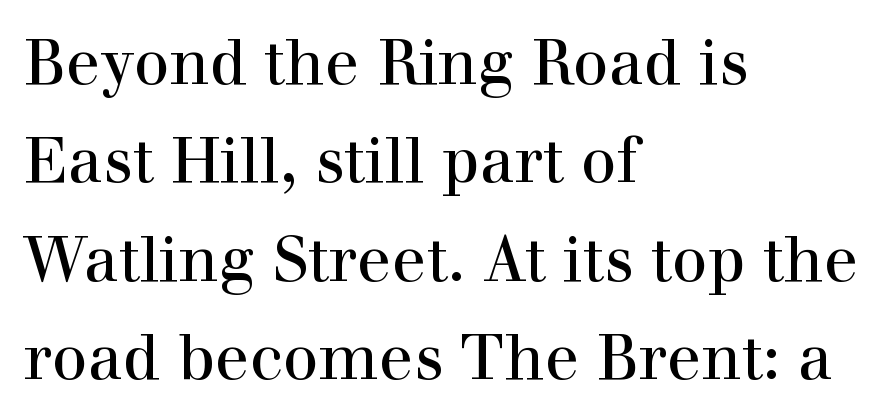
Q: Is the text italic (slanted)? A: No, it is upright.
Q: Is the typeface a serif or a sans-serif typeface? A: Serif.
Q: Is the text underlined? A: No.
Q: How is the paragraph aligned? A: Left-aligned.
Q: Is the spacing between letters normal or unusually wide? A: Normal.
Q: Is the spacing between lines tight, normal or loose? A: Normal.
Q: Width (condensed, normal, or wide)? A: Normal.
Q: x-height? A: Medium.
Q: Monospaced? A: No.
